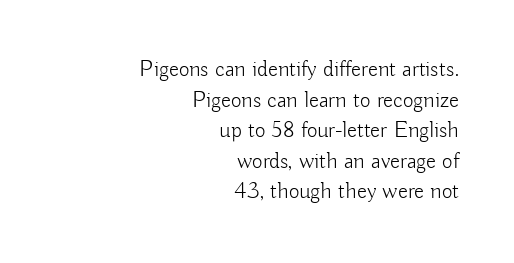
Q: Is the text bold? A: No.
Q: Is the text italic (slanted)? A: No, it is upright.
Q: Is the text underlined? A: No.
Q: How is the paragraph aligned? A: Right-aligned.
Q: Is the spacing between letters normal or unusually wide? A: Normal.
Q: Is the spacing between lines tight, normal or loose? A: Normal.
